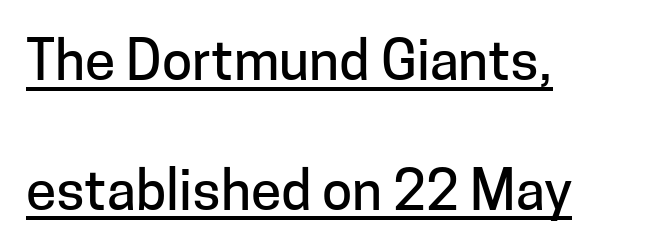
Descenders here cross a horizontal rule under the line. The text was rendered using a sans face with plain stroke endings. These lines are rendered in a variable-pitch font. The face used here is rendered with its standard letterfit. These lines stand farther apart than default settings would place them.
